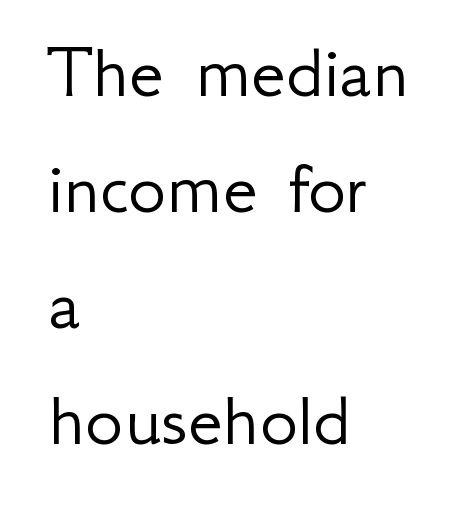
Q: Is the text bold? A: No.
Q: Is the text italic (slanted)? A: No, it is upright.
Q: Is the typeface a serif or a sans-serif typeface? A: Sans-serif.
Q: Is the text underlined? A: No.
Q: How is the paragraph aligned? A: Left-aligned.
Q: Is the spacing between letters normal or unusually wide? A: Normal.
Q: Is the spacing between lines tight, normal or loose? A: Normal.
Q: Width (condensed, normal, or wide)? A: Normal.
Q: Stroke contrast? A: Low.
Q: x-height? A: Small.
Q: Monospaced? A: No.
